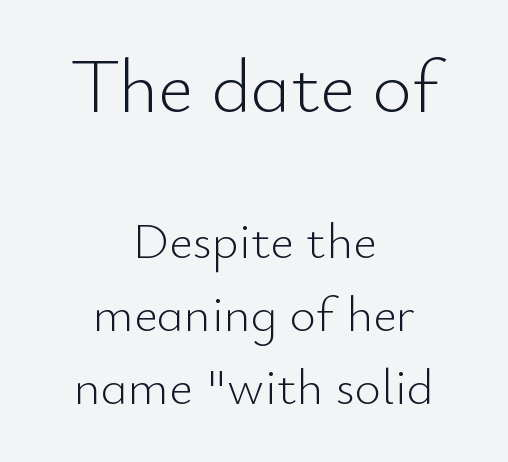
Q: Is the text bold? A: No.
Q: Is the text italic (slanted)? A: No, it is upright.
Q: Is the typeface a serif or a sans-serif typeface? A: Sans-serif.
Q: Is the text underlined? A: No.
Q: How is the paragraph aligned? A: Centered.
Q: Is the spacing between letters normal or unusually wide? A: Normal.
Q: Is the spacing between lines tight, normal or loose? A: Normal.
Q: Which block of text is set in a larger size, the first (top) or the second (bottom)? A: The first (top) one.
Q: Width (condensed, normal, or wide)? A: Normal.
Q: Stroke contrast? A: Low.
Q: x-height? A: Small.
Q: Monospaced? A: No.
